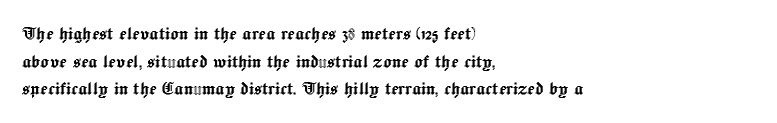
{"italic": "no", "underline": "no", "align": "left", "line_spacing": "normal", "line_spacing_ratio": 1.26, "letter_spacing": "normal", "letter_spacing_em": 0.0, "glyph_px": 22}
